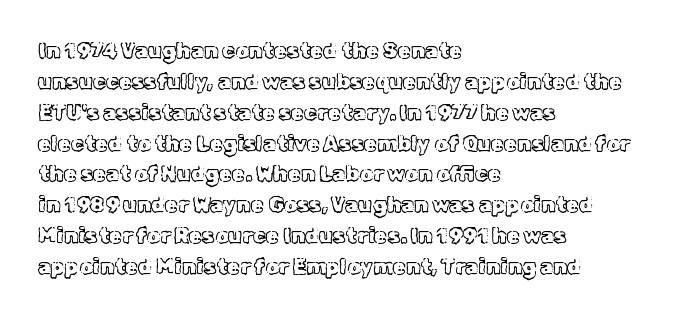
Q: Is the text italic (slanted)? A: No, it is upright.
Q: Is the text underlined? A: No.
Q: How is the paragraph aligned? A: Left-aligned.
Q: Is the spacing between letters normal or unusually wide? A: Normal.
Q: Is the spacing between lines tight, normal or loose? A: Normal.
